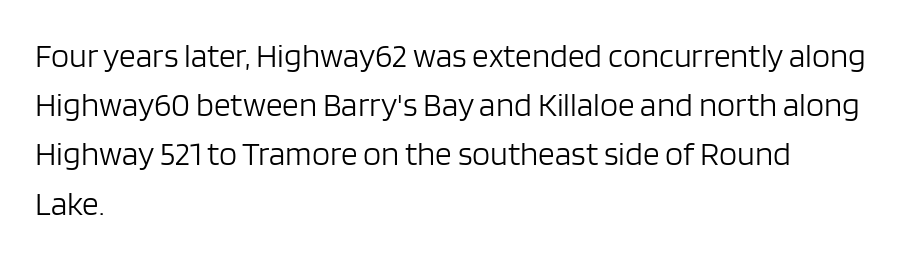
Q: Is the text bold? A: No.
Q: Is the text italic (slanted)? A: No, it is upright.
Q: Is the typeface a serif or a sans-serif typeface? A: Sans-serif.
Q: Is the text underlined? A: No.
Q: How is the paragraph aligned? A: Left-aligned.
Q: Is the spacing between letters normal or unusually wide? A: Normal.
Q: Is the spacing between lines tight, normal or loose? A: Normal.
Q: Width (condensed, normal, or wide)? A: Normal.
Q: Stroke contrast? A: Low.
Q: x-height? A: Large.
Q: Monospaced? A: No.
